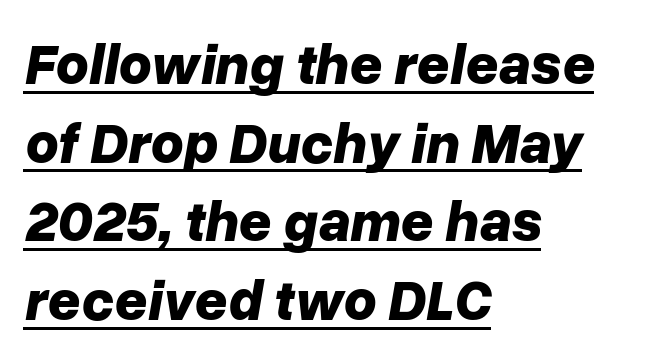
Q: Is the text bold? A: Yes.
Q: Is the text italic (slanted)? A: Yes, it leans right by about 10 degrees.
Q: Is the text underlined? A: Yes.
Q: How is the paragraph aligned? A: Left-aligned.
Q: Is the spacing between letters normal or unusually wide? A: Normal.
Q: Is the spacing between lines tight, normal or loose? A: Normal.
Q: Width (condensed, normal, or wide)? A: Normal.
Q: Stroke contrast? A: Low.
Q: x-height? A: Medium.
Q: Monospaced? A: No.
